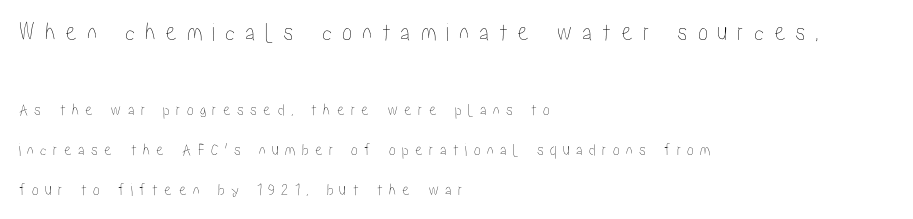
{"italic": "no", "underline": "no", "align": "left", "line_spacing": "loose", "line_spacing_ratio": 2.36, "letter_spacing": "wide", "letter_spacing_em": 0.37, "larger_block": "first", "size_ratio": 1.53, "glyph_px": 26}
